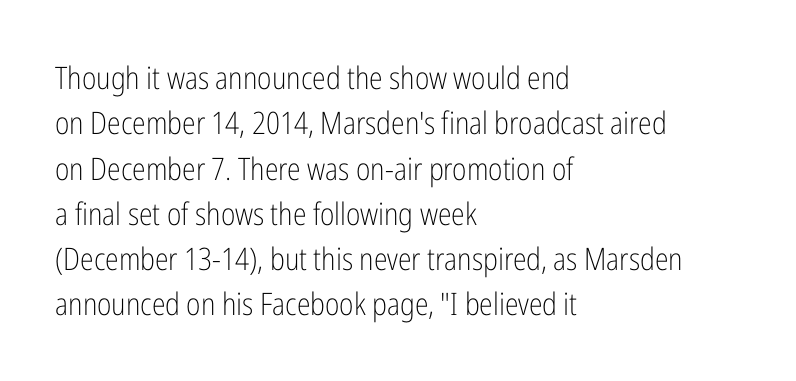
The image shows 31 px light, condensed sans-serif type, upright; set left-aligned, normal line spacing (1.46x), normal letter spacing, not underlined; low stroke contrast and a medium x-height.
